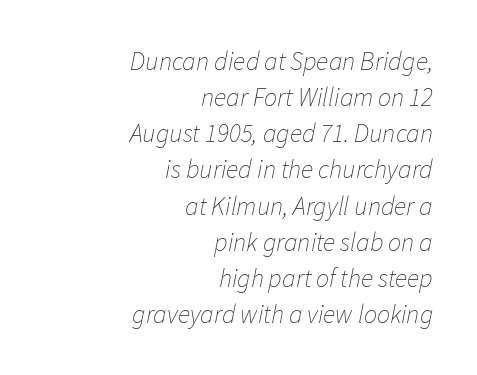
The image shows 26 px text type, italic (leaning right); set right-aligned, normal line spacing (1.39x), normal letter spacing, not underlined.
